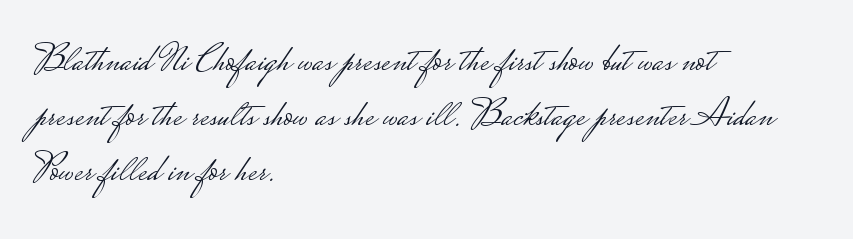
{"serif": "no", "bold": "no", "weight": "light", "width": "wide", "stroke_contrast": "low", "monospaced": "no", "underline": "no", "align": "left", "line_spacing": "normal", "line_spacing_ratio": 1.38, "letter_spacing": "normal", "letter_spacing_em": 0.0, "glyph_px": 40}
